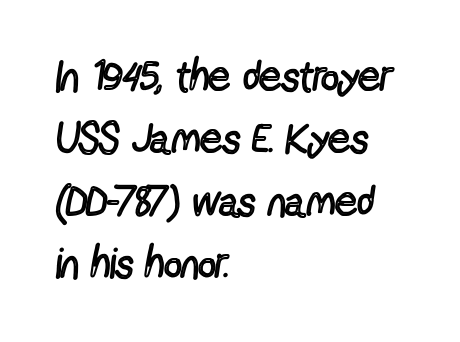
These glyphs show unthickened strokes, regular width or finer. Compared with a centered layout, this one pins lines to the left instead. Quick note: interline space is typical.
